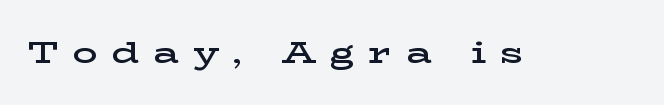
Q: Is the text bold? A: Semi-bold.
Q: Is the text italic (slanted)? A: No, it is upright.
Q: Is the typeface a serif or a sans-serif typeface? A: Serif.
Q: Is the text underlined? A: No.
Q: Is the spacing between letters normal or unusually wide? A: Unusually wide.
Q: Width (condensed, normal, or wide)? A: Wide.
Q: Stroke contrast? A: Low.
Q: x-height? A: Medium.
Q: Monospaced? A: No.
